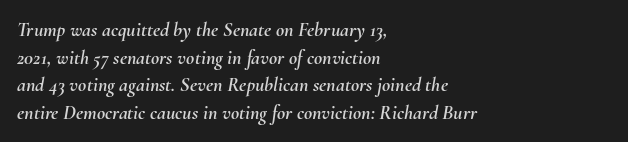
{"italic": "yes", "lean": "right", "slant_degrees": 10, "underline": "no", "align": "left", "line_spacing": "normal", "line_spacing_ratio": 1.38, "letter_spacing": "normal", "letter_spacing_em": 0.0, "glyph_px": 20}
